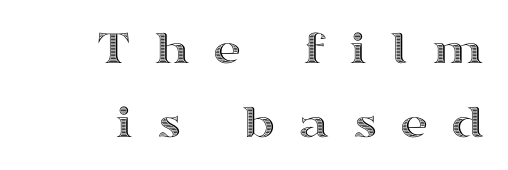
The image shows 49 px wide type, upright; set right-aligned, normal line spacing (1.51x), unusually wide letter spacing (+0.46 em), not underlined; a medium x-height.
